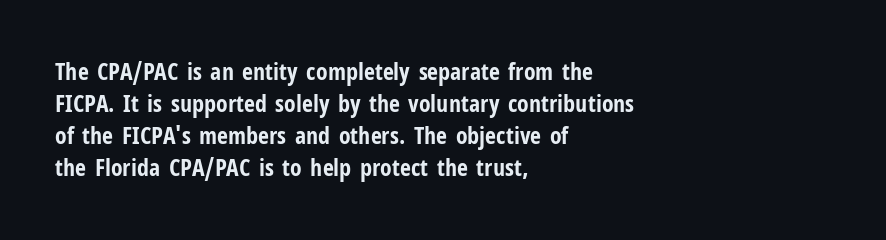
{"italic": "no", "bold": "yes", "underline": "no", "align": "left", "line_spacing": "normal", "line_spacing_ratio": 1.34, "letter_spacing": "normal", "letter_spacing_em": 0.0, "glyph_px": 24}
